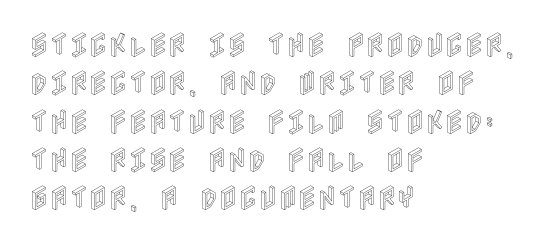
{"italic": "no", "underline": "no", "align": "left", "line_spacing": "normal", "line_spacing_ratio": 1.42, "letter_spacing": "normal", "letter_spacing_em": 0.0, "glyph_px": 27}
